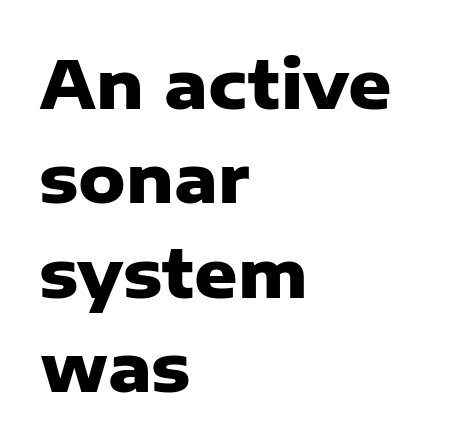
Students, observe: this is what conventionally led text looks like. Observe the ordinary spacing: letters are neighbours, not strangers. Descenders hang freely into open space. These lines are rendered in a variable-pitch font. Is this a sans? Yes — the strokes have no serifs. The rendering uses a bold face; every stroke is thick and dark.
